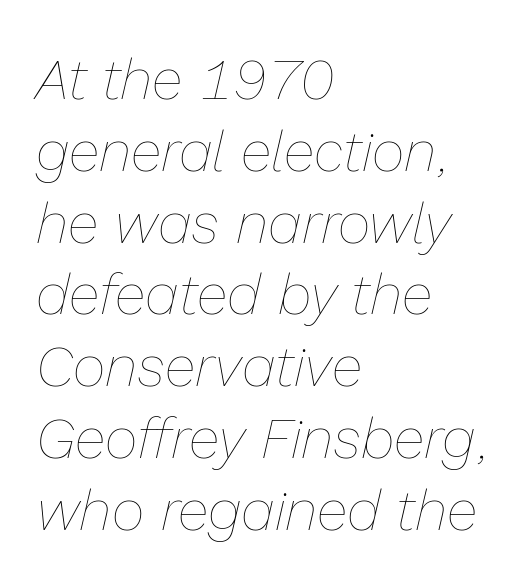
Q: Is the text bold? A: No.
Q: Is the text italic (slanted)? A: Yes, it leans right by about 13 degrees.
Q: Is the text underlined? A: No.
Q: How is the paragraph aligned? A: Left-aligned.
Q: Is the spacing between letters normal or unusually wide? A: Normal.
Q: Is the spacing between lines tight, normal or loose? A: Normal.
Q: Width (condensed, normal, or wide)? A: Normal.
Q: Stroke contrast? A: Low.
Q: x-height? A: Medium.
Q: Monospaced? A: No.
